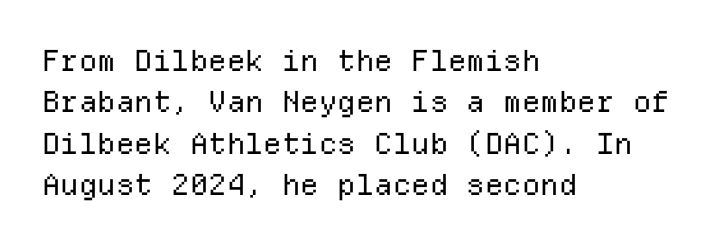
You could count columns in this text — the font is strictly monospaced. The rendering shows plain stroke endings on the letterforms — a sans-serif design. Ascenders rise straight up at ninety degrees. Characters follow at the spacing the type designer built in. Summary of vertical rhythm: regular, with standard interline spacing.
